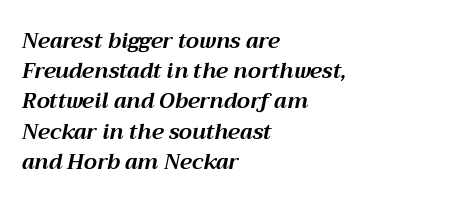
Q: Is the text bold? A: Yes.
Q: Is the text italic (slanted)? A: Yes, it leans right by about 12 degrees.
Q: Is the text underlined? A: No.
Q: How is the paragraph aligned? A: Left-aligned.
Q: Is the spacing between letters normal or unusually wide? A: Normal.
Q: Is the spacing between lines tight, normal or loose? A: Normal.
